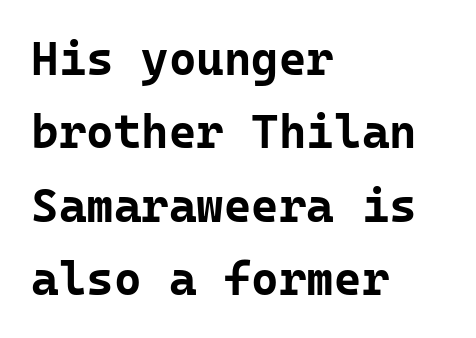
The image shows 47 px bold sans-serif type, upright, monospaced; set left-aligned, normal line spacing (1.56x), normal letter spacing, not underlined; low stroke contrast and a medium x-height.
